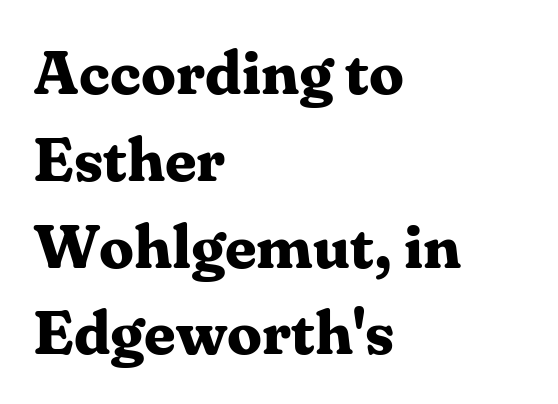
{"serif": "yes", "italic": "no", "bold": "yes", "weight": "bold", "width": "normal", "stroke_contrast": "medium", "x_height": "medium", "monospaced": "no", "underline": "no", "align": "left", "line_spacing": "normal", "line_spacing_ratio": 1.4, "letter_spacing": "normal", "letter_spacing_em": 0.0, "glyph_px": 62}
